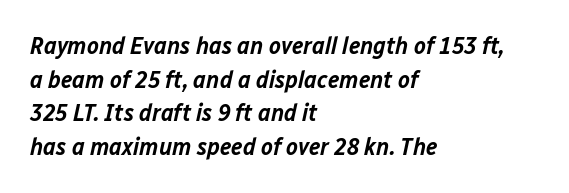
The image shows 25 px text type, italic (leaning right); set left-aligned, normal line spacing (1.35x), normal letter spacing, not underlined.
